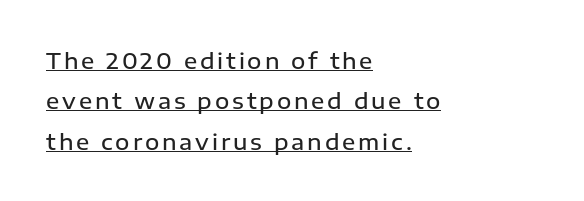
A student would call this left alignment; a typographer would say flush left, rag right. Rendered with straight, roman letterforms. A typographer would call this underscored text. Firm but not heavy-handed strokes: this text is semibold.
